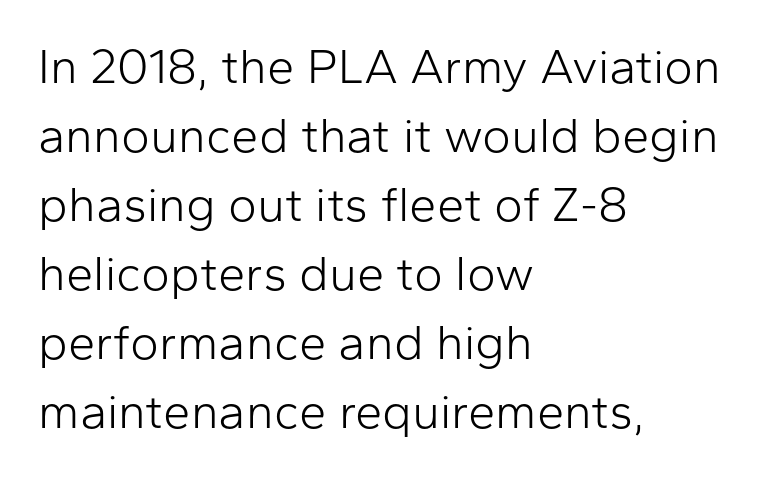
The image shows 49 px light sans-serif type, upright; set left-aligned, normal line spacing (1.41x), normal letter spacing, not underlined; low stroke contrast and a medium x-height.
